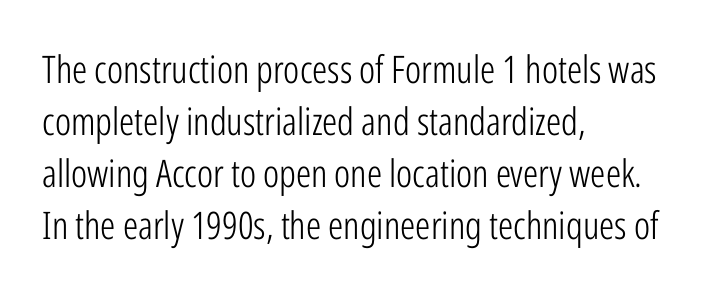
The image shows 38 px light, condensed sans-serif type, upright; set left-aligned, normal line spacing (1.37x), normal letter spacing, not underlined; low stroke contrast and a medium x-height.
